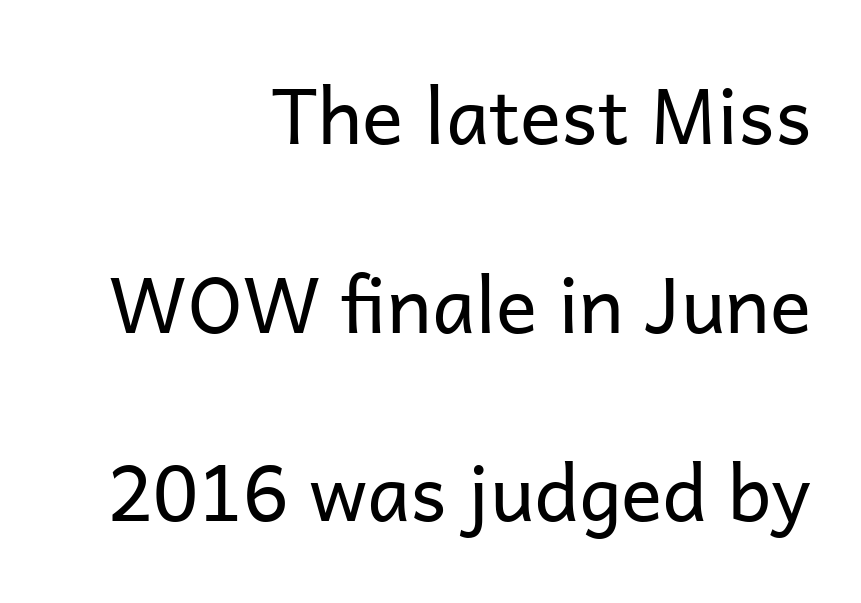
Q: Is the text bold? A: No.
Q: Is the text italic (slanted)? A: No, it is upright.
Q: Is the typeface a serif or a sans-serif typeface? A: Sans-serif.
Q: Is the text underlined? A: No.
Q: How is the paragraph aligned? A: Right-aligned.
Q: Is the spacing between letters normal or unusually wide? A: Normal.
Q: Is the spacing between lines tight, normal or loose? A: Loose.
Q: Width (condensed, normal, or wide)? A: Normal.
Q: Stroke contrast? A: Low.
Q: x-height? A: Medium.
Q: Monospaced? A: No.
